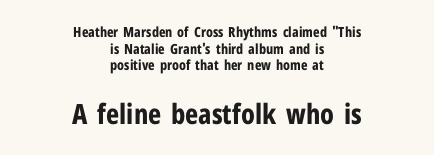
{"serif": "no", "italic": "no", "bold": "yes", "weight": "bold", "width": "condensed", "stroke_contrast": "low", "x_height": "medium", "monospaced": "no", "underline": "no", "align": "center", "line_spacing_ratio": 1.18, "letter_spacing": "normal", "letter_spacing_em": 0.0, "larger_block": "second", "size_ratio": 2.0, "glyph_px": 28}
